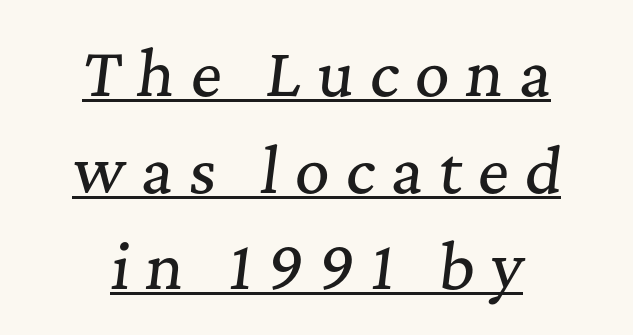
Line spacing here is normal. The lines in this sample share a center point and differ in where they start and stop. Note the varied advance widths — an 'i' is clearly narrower than an 'm'. The font family rendered here belongs to the serif group. The words here are underlined. Does the lettering tilt? It does — this is italic.
